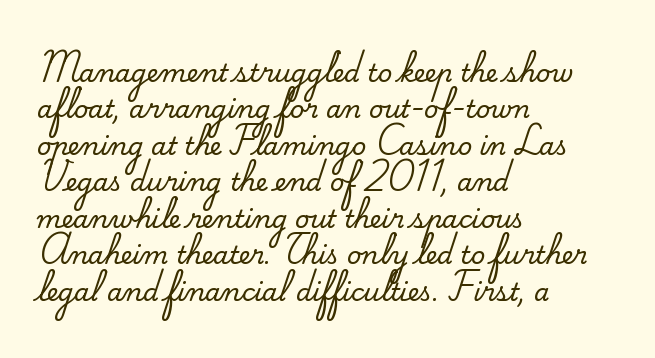
The image shows 25 px text type; set left-aligned, normal line spacing (1.46x), normal letter spacing, not underlined.
